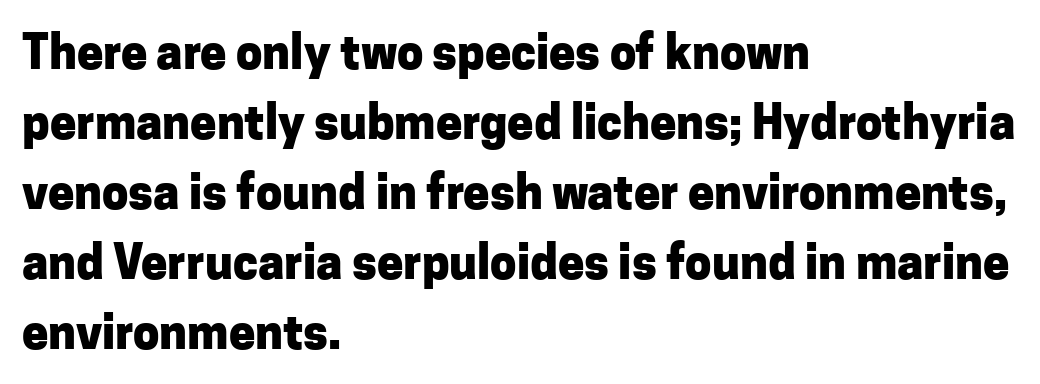
{"serif": "no", "italic": "no", "bold": "yes", "weight": "heavy", "width": "normal", "stroke_contrast": "low", "x_height": "medium", "monospaced": "no", "underline": "no", "align": "left", "line_spacing": "normal", "line_spacing_ratio": 1.49, "letter_spacing": "normal", "letter_spacing_em": 0.0, "glyph_px": 47}
